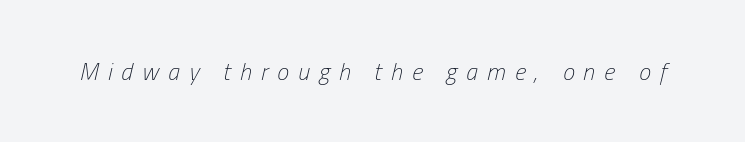
Stems and bowls with no extra thickness — not bold. The passage shown is not underscored anywhere. The horizontal fit of the characters is loose and conspicuously gappy. An italicized treatment has been applied to the whole sample.
